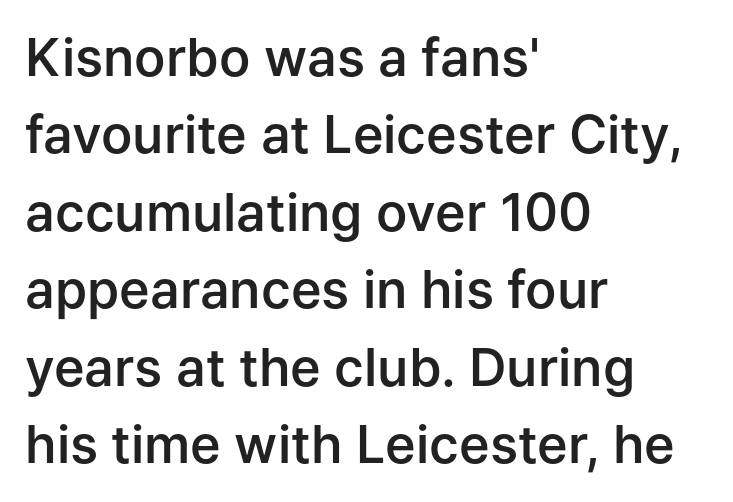
The specimen omits any rule beneath the text block's lines. The lines are quadded left. The block of text has a typical density, with ordinary space between rows. Ascenders rise straight up at ninety degrees.
